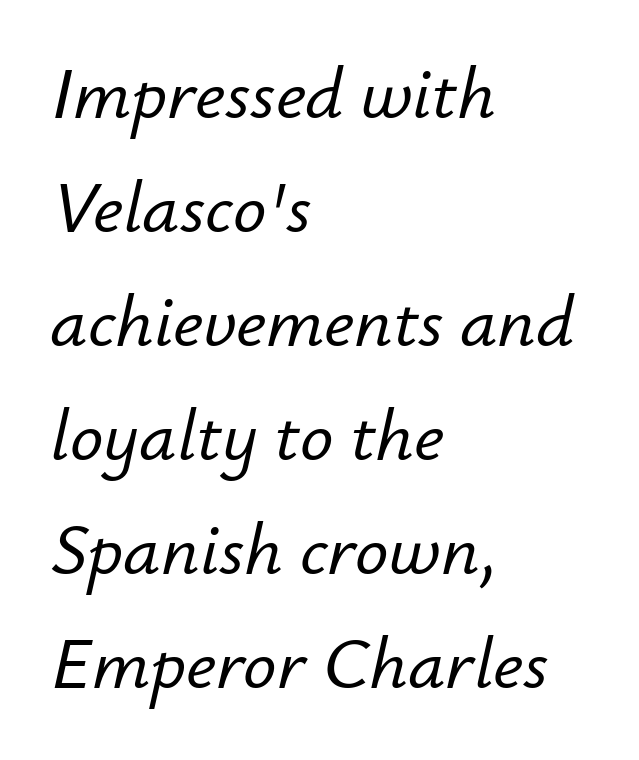
Q: Is the text italic (slanted)? A: Yes, it leans right by about 12 degrees.
Q: Is the text underlined? A: No.
Q: How is the paragraph aligned? A: Left-aligned.
Q: Is the spacing between letters normal or unusually wide? A: Normal.
Q: Is the spacing between lines tight, normal or loose? A: Normal.
Q: Width (condensed, normal, or wide)? A: Normal.
Q: Stroke contrast? A: Low.
Q: x-height? A: Small.
Q: Monospaced? A: No.
